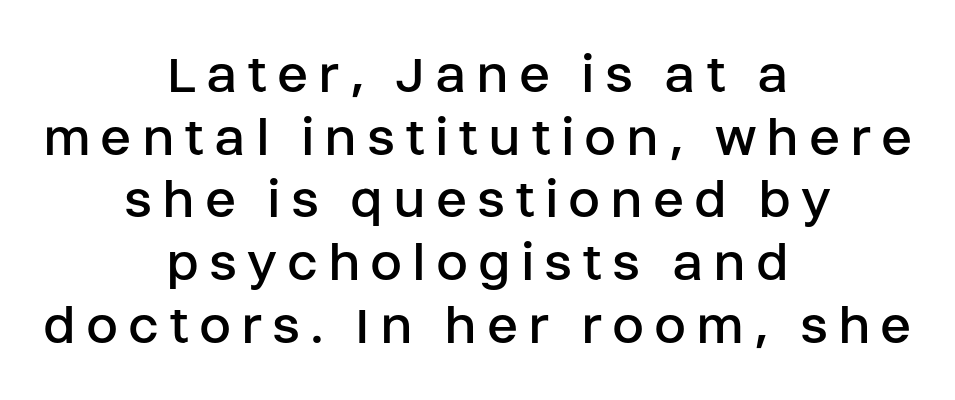
{"serif": "no", "italic": "no", "bold": "no", "weight": "regular", "width": "normal", "stroke_contrast": "low", "x_height": "large", "monospaced": "no", "underline": "no", "align": "center", "line_spacing": "tight", "line_spacing_ratio": 1.08, "glyph_px": 58}
